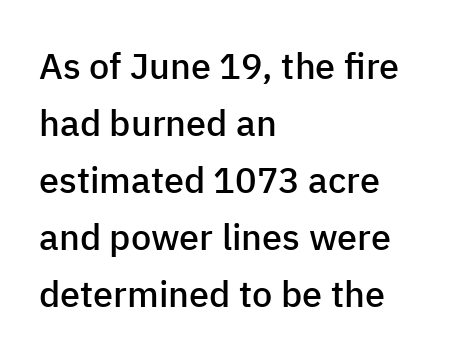
{"serif": "no", "italic": "no", "bold": "semi", "weight": "semibold", "width": "normal", "stroke_contrast": "low", "x_height": "medium", "monospaced": "no", "underline": "no", "align": "left", "line_spacing": "normal", "line_spacing_ratio": 1.58, "letter_spacing": "normal", "letter_spacing_em": 0.0, "glyph_px": 36}
